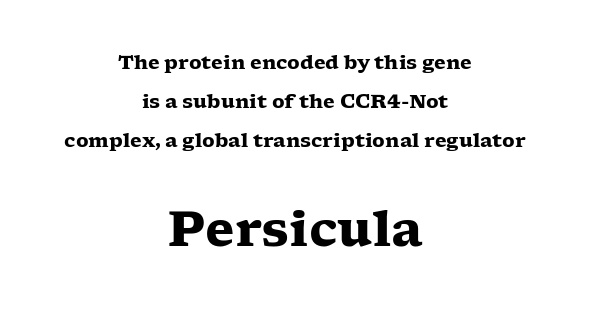
Q: Is the text bold? A: Yes.
Q: Is the text italic (slanted)? A: No, it is upright.
Q: Is the typeface a serif or a sans-serif typeface? A: Serif.
Q: Is the text underlined? A: No.
Q: How is the paragraph aligned? A: Centered.
Q: Is the spacing between letters normal or unusually wide? A: Normal.
Q: Is the spacing between lines tight, normal or loose? A: Loose.
Q: Which block of text is set in a larger size, the first (top) or the second (bottom)? A: The second (bottom) one.
Q: Width (condensed, normal, or wide)? A: Wide.
Q: Stroke contrast? A: Low.
Q: x-height? A: Medium.
Q: Monospaced? A: No.
